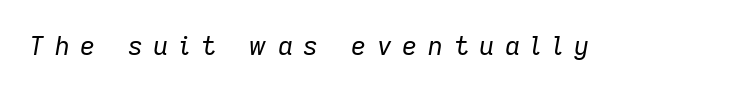
{"italic": "yes", "lean": "right", "slant_degrees": 9, "bold": "no", "underline": "no", "letter_spacing": "wide", "letter_spacing_em": 0.41, "glyph_px": 26}
